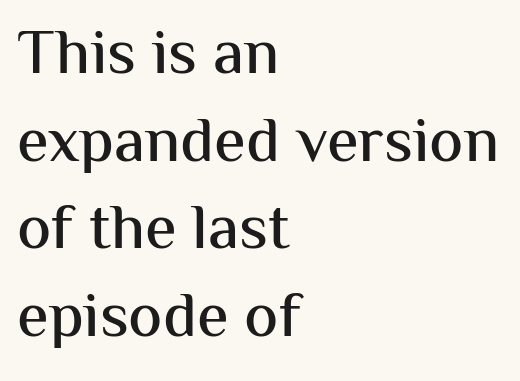
The image shows 64 px sans-serif type, upright; set left-aligned, normal line spacing (1.37x), normal letter spacing, not underlined; medium stroke contrast and a medium x-height.
